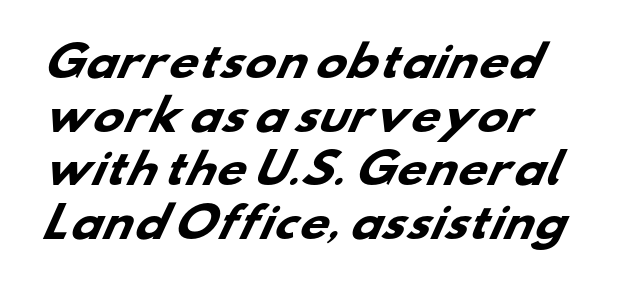
Q: Is the text bold? A: Yes.
Q: Is the typeface a serif or a sans-serif typeface? A: Sans-serif.
Q: Is the text underlined? A: No.
Q: How is the paragraph aligned? A: Left-aligned.
Q: Is the spacing between letters normal or unusually wide? A: Normal.
Q: Is the spacing between lines tight, normal or loose? A: Normal.
Q: Width (condensed, normal, or wide)? A: Wide.
Q: Stroke contrast? A: Low.
Q: x-height? A: Small.
Q: Monospaced? A: No.
